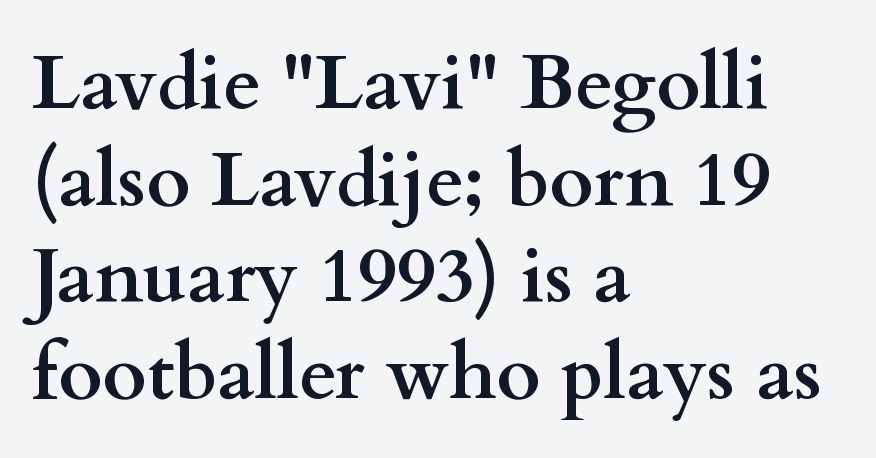
Q: Is the text bold? A: Yes.
Q: Is the text italic (slanted)? A: No, it is upright.
Q: Is the typeface a serif or a sans-serif typeface? A: Serif.
Q: Is the text underlined? A: No.
Q: How is the paragraph aligned? A: Left-aligned.
Q: Is the spacing between letters normal or unusually wide? A: Normal.
Q: Is the spacing between lines tight, normal or loose? A: Normal.
Q: Width (condensed, normal, or wide)? A: Wide.
Q: Stroke contrast? A: Medium.
Q: x-height? A: Small.
Q: Monospaced? A: No.
